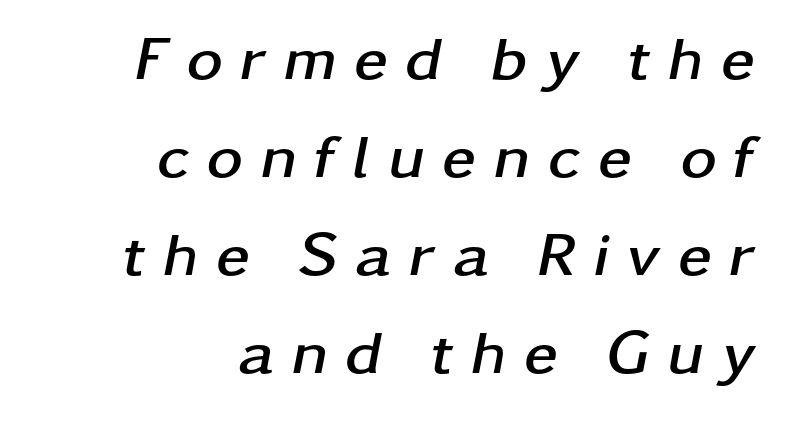
Q: Is the text bold? A: Yes.
Q: Is the text italic (slanted)? A: Yes, it leans right by about 11 degrees.
Q: Is the text underlined? A: No.
Q: How is the paragraph aligned? A: Right-aligned.
Q: Is the spacing between letters normal or unusually wide? A: Unusually wide.
Q: Is the spacing between lines tight, normal or loose? A: Normal.
Q: Width (condensed, normal, or wide)? A: Wide.
Q: Stroke contrast? A: Low.
Q: x-height? A: Medium.
Q: Monospaced? A: No.
